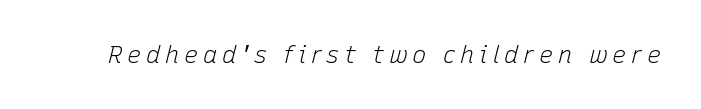
Check under the words: just untouched page. No letter is thick-stroked: the sample isn't bold. You can tell it's italic because the verticals aren't actually vertical.
